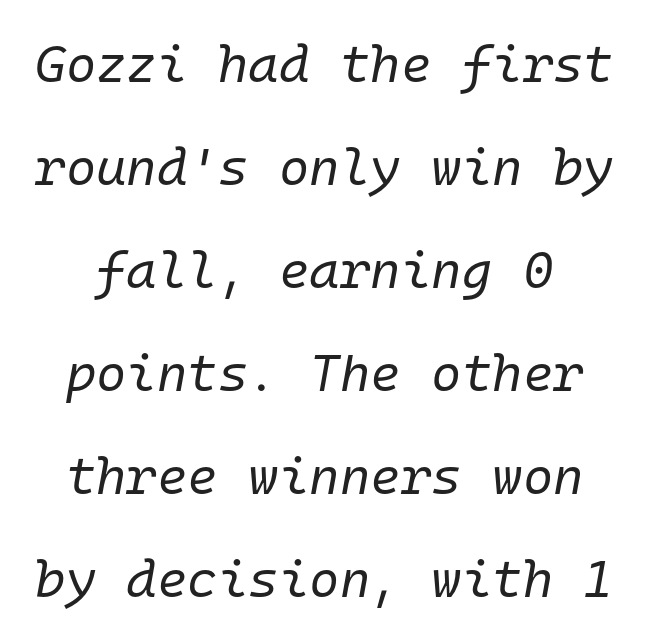
These lines are rendered in a fixed-pitch font. This is oblique type, the kind used for emphasis or titles. Is the letter spacing exaggerated? No — it looks like the ordinary default. Caption: face not bold, strokes unweighted. One glance says open: line gaps are wider than usual. Check the space under the baseline: it is left empty.
